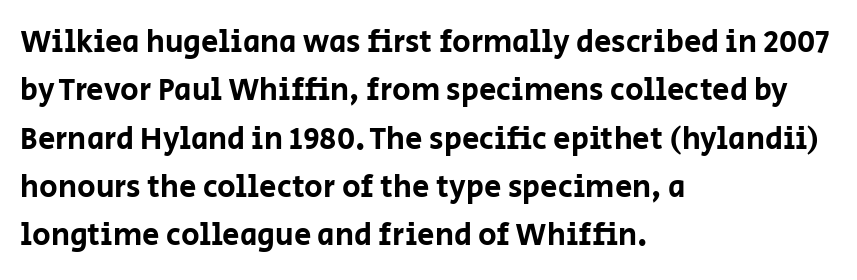
Q: Is the text italic (slanted)? A: No, it is upright.
Q: Is the typeface a serif or a sans-serif typeface? A: Sans-serif.
Q: Is the text underlined? A: No.
Q: How is the paragraph aligned? A: Left-aligned.
Q: Is the spacing between letters normal or unusually wide? A: Normal.
Q: Is the spacing between lines tight, normal or loose? A: Normal.
Q: Width (condensed, normal, or wide)? A: Normal.
Q: Stroke contrast? A: Low.
Q: x-height? A: Large.
Q: Monospaced? A: No.
